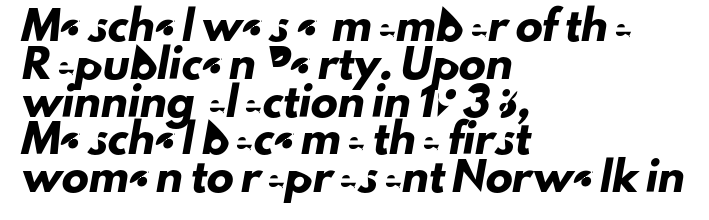
The image shows 27 px text type; set left-aligned, normal line spacing (1.4x), normal letter spacing, not underlined.
